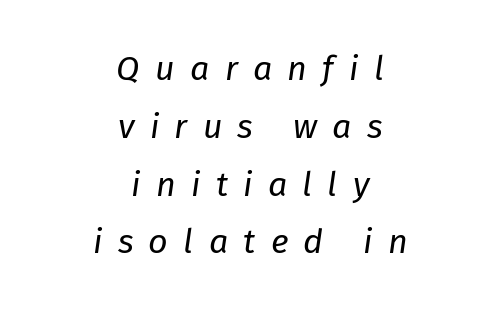
The lettering tilts uniformly, giving the passage an italic look. The text block is weighted toward neither margin, spreading evenly from the middle. The space beneath each line is pristine and unruled. This reads as an unemphasized weight, regular at the heaviest.
